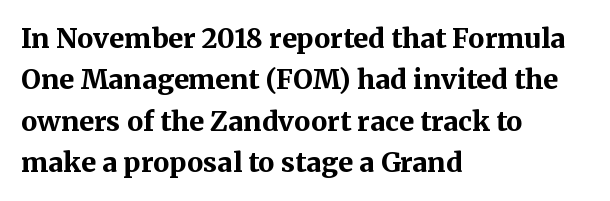
The image shows 27 px bold type, upright; set left-aligned, normal line spacing (1.53x), normal letter spacing, not underlined.
